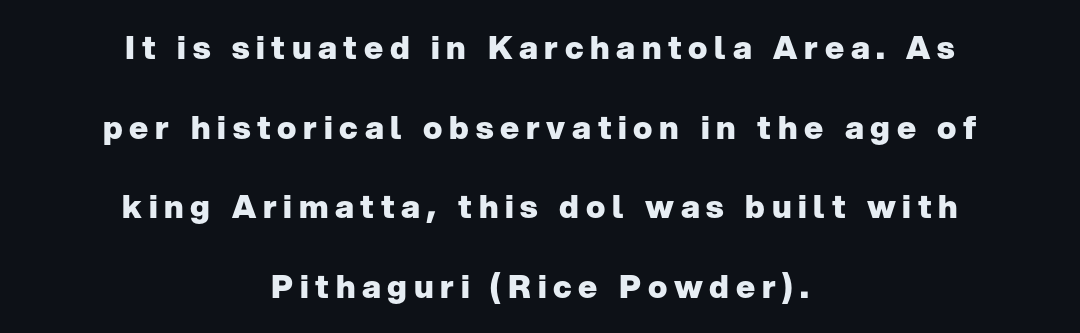
The passage shown is emphatically bold. Font category for this specimen: sans-serif. Tracking value appears strongly positive — letters spread wide. A centered setting, common on invitations and titles, is used for this passage.
